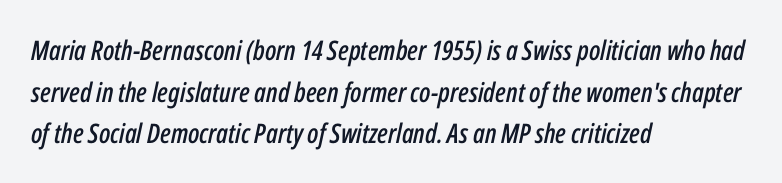
Descender tails drop into unmarked territory. The face used here is rendered with its standard letterfit. Reading down the block, your eye returns to a fixed left position each line. The rows are spaced the way most documents space them. Italic: yes, the glyphs are oblique.
